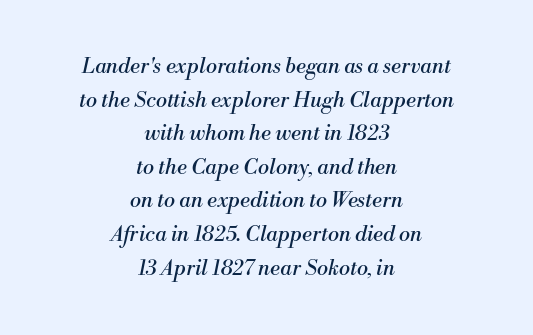
Each new line begins a customary step beneath the previous one. Descenders hang freely into open space. Is the letter spacing exaggerated? No — it looks like the ordinary default. Casual observation: everything's sitting right in the middle. Quick note: italic. The font is comparable to plain body text, perhaps lighter.
